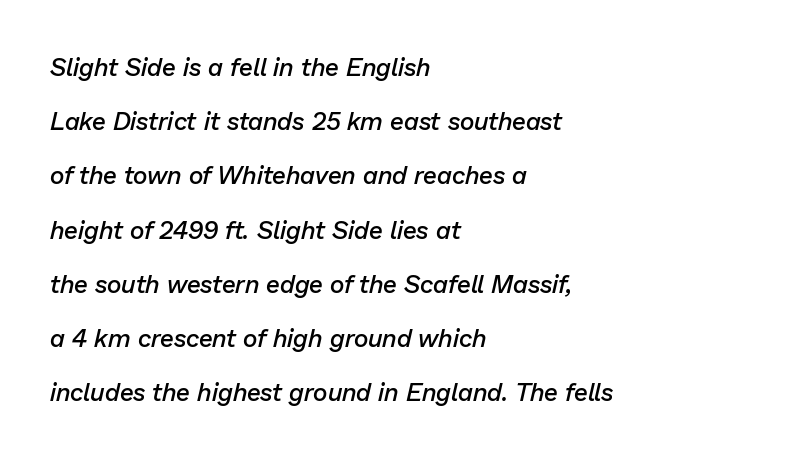
Q: Is the text bold? A: Semi-bold.
Q: Is the text italic (slanted)? A: Yes, it leans right by about 13 degrees.
Q: Is the text underlined? A: No.
Q: How is the paragraph aligned? A: Left-aligned.
Q: Is the spacing between letters normal or unusually wide? A: Normal.
Q: Is the spacing between lines tight, normal or loose? A: Loose.
